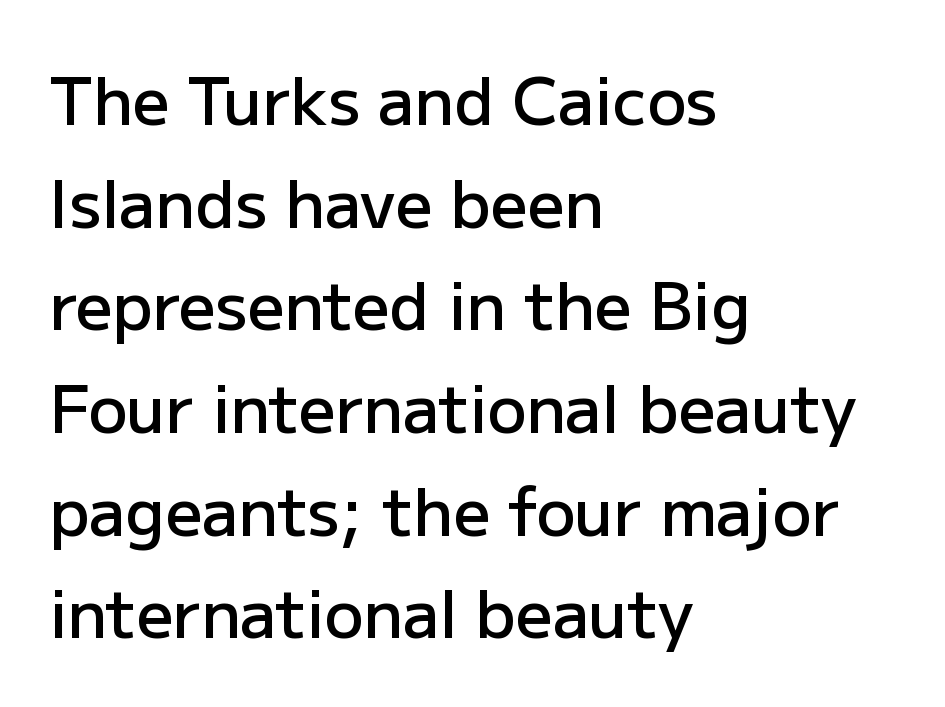
{"serif": "no", "italic": "no", "bold": "semi", "weight": "semibold", "width": "normal", "stroke_contrast": "low", "x_height": "medium", "monospaced": "no", "underline": "no", "align": "left", "line_spacing": "normal", "line_spacing_ratio": 1.58, "letter_spacing": "normal", "letter_spacing_em": 0.0, "glyph_px": 65}
